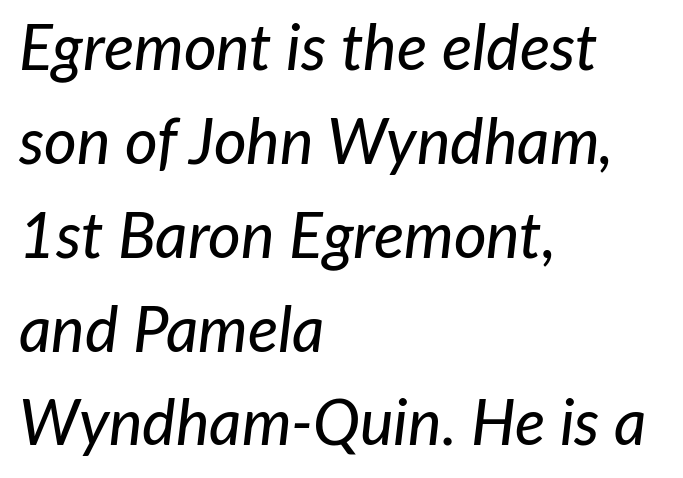
{"italic": "yes", "lean": "right", "slant_degrees": 7, "width": "normal", "stroke_contrast": "low", "x_height": "medium", "monospaced": "no", "underline": "no", "align": "left", "line_spacing": "normal", "line_spacing_ratio": 1.49, "letter_spacing": "normal", "letter_spacing_em": 0.0, "glyph_px": 63}
